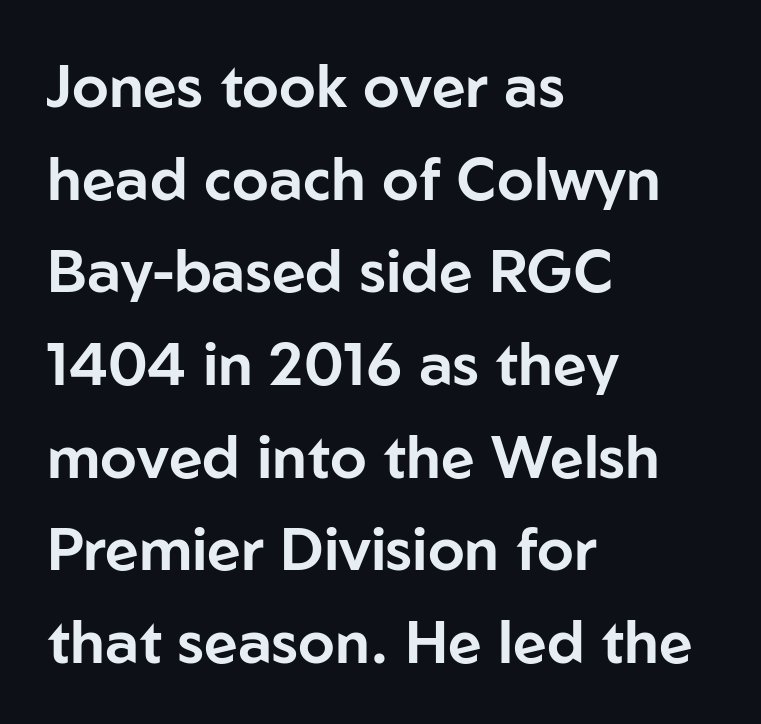
Q: Is the text italic (slanted)? A: No, it is upright.
Q: Is the typeface a serif or a sans-serif typeface? A: Sans-serif.
Q: Is the text underlined? A: No.
Q: How is the paragraph aligned? A: Left-aligned.
Q: Is the spacing between letters normal or unusually wide? A: Normal.
Q: Is the spacing between lines tight, normal or loose? A: Normal.
Q: Width (condensed, normal, or wide)? A: Normal.
Q: Stroke contrast? A: Low.
Q: x-height? A: Medium.
Q: Monospaced? A: No.
